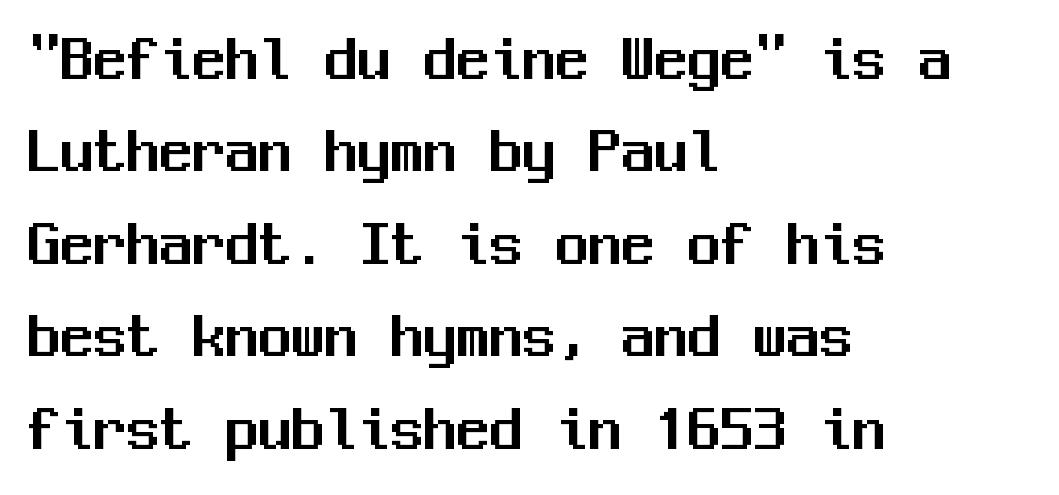
{"serif": "no", "italic": "no", "width": "normal", "stroke_contrast": "medium", "x_height": "medium", "monospaced": "yes", "underline": "no", "align": "left", "line_spacing": "normal", "line_spacing_ratio": 1.4, "letter_spacing": "normal", "letter_spacing_em": 0.0, "glyph_px": 66}
